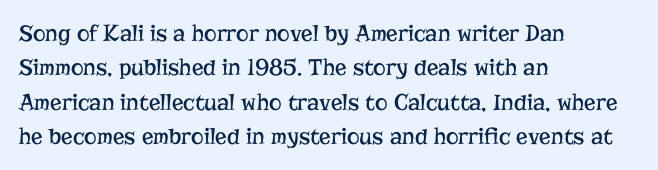
{"italic": "no", "bold": "no", "underline": "no", "align": "left", "line_spacing": "normal", "line_spacing_ratio": 1.43, "letter_spacing": "normal", "letter_spacing_em": 0.0, "glyph_px": 24}
